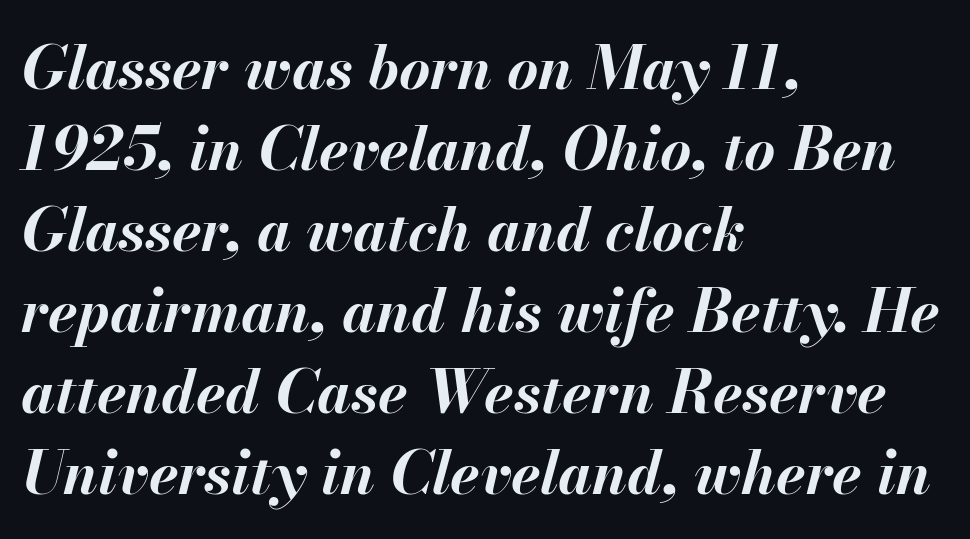
An italicized treatment has been applied to the whole sample. These lines carry a lot of weight — the face is fully bold. This rendering uses left alignment, leaving the right contour irregular. Type without underlining. Characters follow at the spacing the type designer built in. Proportional: the letters do not fall into vertical columns.
